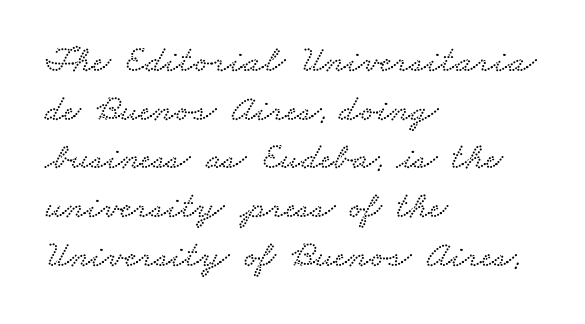
Check under the words: just untouched page. Does the type have serifs? Yes, each stem ends in a small foot. Note the varied advance widths — an 'i' is clearly narrower than an 'm'. Between one letter and the next there's only the usual sliver of space. The lines are quadded left. One glance says typical: line gaps are just what's usual.
